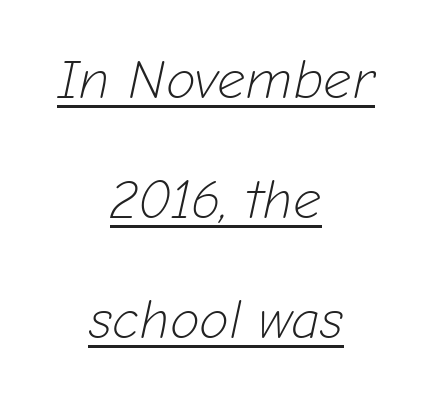
Q: Is the text bold? A: No.
Q: Is the text italic (slanted)? A: Yes, it leans right by about 12 degrees.
Q: Is the text underlined? A: Yes.
Q: How is the paragraph aligned? A: Centered.
Q: Is the spacing between letters normal or unusually wide? A: Normal.
Q: Is the spacing between lines tight, normal or loose? A: Loose.
Q: Width (condensed, normal, or wide)? A: Normal.
Q: Stroke contrast? A: Low.
Q: x-height? A: Medium.
Q: Monospaced? A: No.
